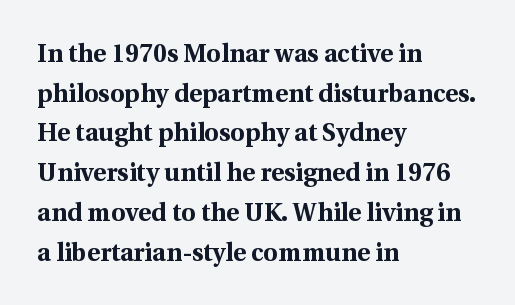
Q: Is the text bold? A: Yes.
Q: Is the text italic (slanted)? A: No, it is upright.
Q: Is the text underlined? A: No.
Q: How is the paragraph aligned? A: Left-aligned.
Q: Is the spacing between letters normal or unusually wide? A: Normal.
Q: Is the spacing between lines tight, normal or loose? A: Normal.
